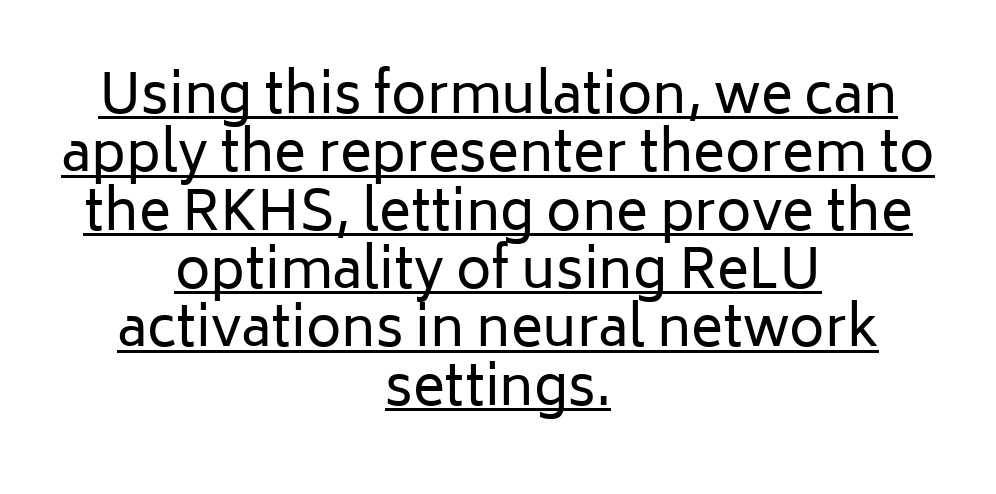
The image shows 54 px regular-weight sans-serif type, upright; set centered, tight line spacing (1.08x), normal letter spacing, underlined; low stroke contrast and a medium x-height.
